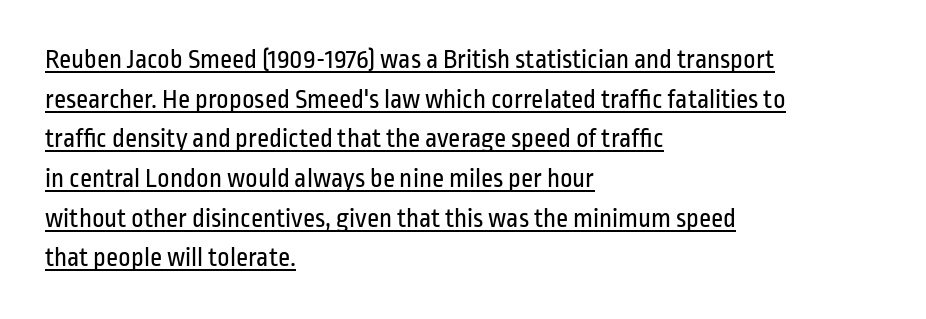
Teacher's note: observe the even left margin — that is flush-left alignment. Does the leading feel generous? No, just average. Notice how a bar underscores the lettering throughout. Compared with a typical body face, this is equally light or lighter still.
